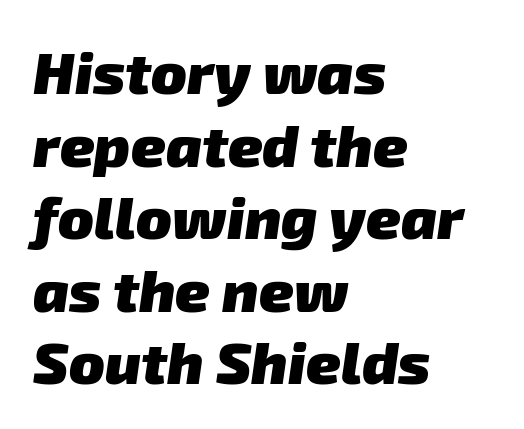
Q: Is the text bold? A: Yes.
Q: Is the typeface a serif or a sans-serif typeface? A: Sans-serif.
Q: Is the text underlined? A: No.
Q: How is the paragraph aligned? A: Left-aligned.
Q: Is the spacing between letters normal or unusually wide? A: Normal.
Q: Width (condensed, normal, or wide)? A: Normal.
Q: Stroke contrast? A: Low.
Q: x-height? A: Medium.
Q: Monospaced? A: No.
